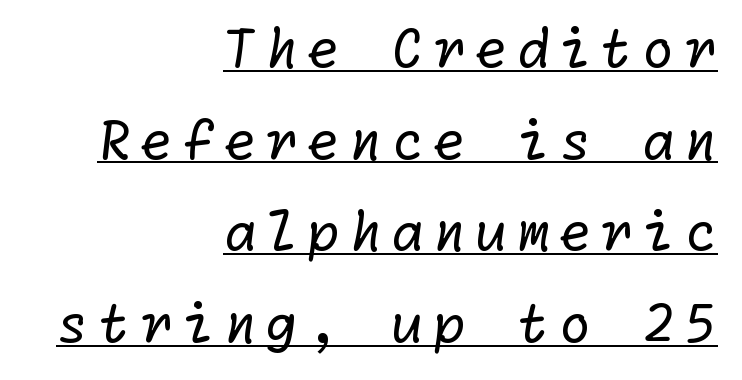
Q: Is the text bold? A: No.
Q: Is the typeface a serif or a sans-serif typeface? A: Sans-serif.
Q: Is the text underlined? A: Yes.
Q: How is the paragraph aligned? A: Right-aligned.
Q: Width (condensed, normal, or wide)? A: Normal.
Q: Stroke contrast? A: Low.
Q: x-height? A: Medium.
